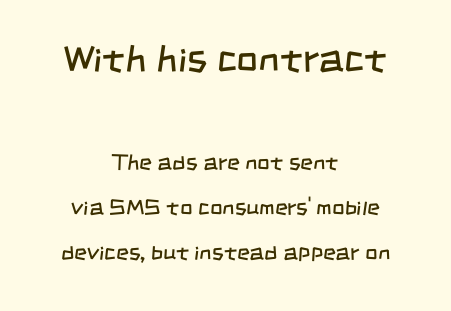
The image shows 38 px regular-weight, condensed sans-serif type; set centered, loose line spacing (2.05x), normal letter spacing, not underlined; the first (top) block is 1.73x larger; low stroke contrast and a large x-height.
